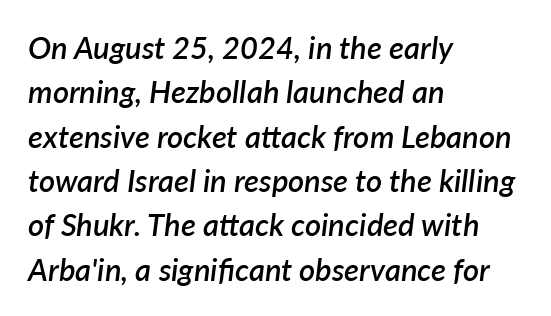
Q: Is the text bold? A: Semi-bold.
Q: Is the text italic (slanted)? A: Yes, it leans right by about 7 degrees.
Q: Is the text underlined? A: No.
Q: How is the paragraph aligned? A: Left-aligned.
Q: Is the spacing between letters normal or unusually wide? A: Normal.
Q: Is the spacing between lines tight, normal or loose? A: Normal.
Q: Width (condensed, normal, or wide)? A: Normal.
Q: Stroke contrast? A: Low.
Q: x-height? A: Medium.
Q: Monospaced? A: No.
